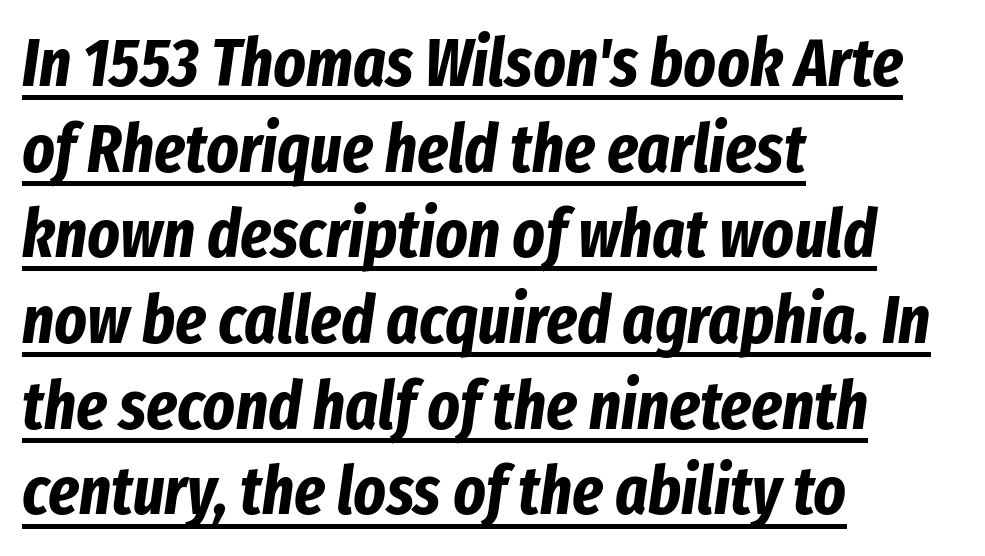
Q: Is the text bold? A: Yes.
Q: Is the text italic (slanted)? A: Yes, it leans right by about 8 degrees.
Q: Is the text underlined? A: Yes.
Q: How is the paragraph aligned? A: Left-aligned.
Q: Is the spacing between letters normal or unusually wide? A: Normal.
Q: Is the spacing between lines tight, normal or loose? A: Normal.
Q: Width (condensed, normal, or wide)? A: Condensed.
Q: Stroke contrast? A: Low.
Q: x-height? A: Medium.
Q: Monospaced? A: No.
